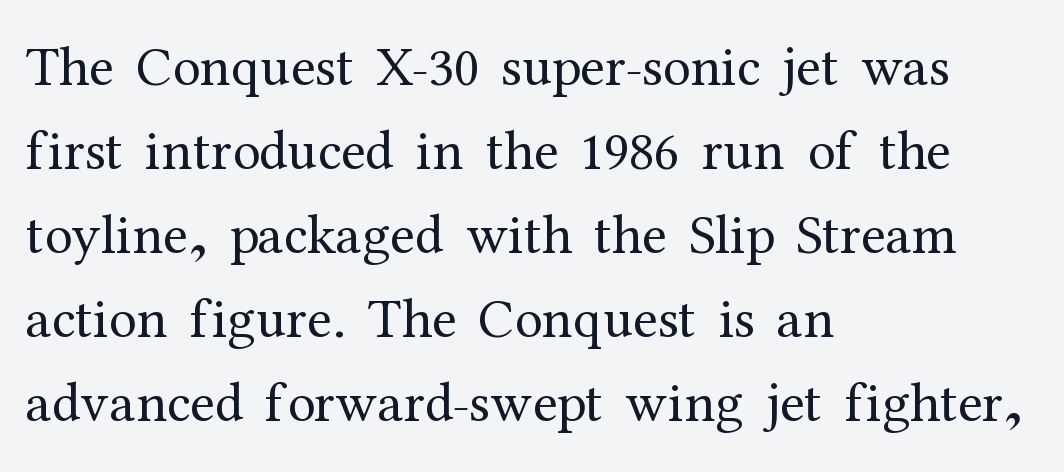
The axis of the letterforms is exactly vertical. The rows are spaced the way most documents space them. Decoration check: the copy has no underline. The designer went with a serif here, giving each stem small feet. Look at the tracking — it's just the regular setting, nothing added.
